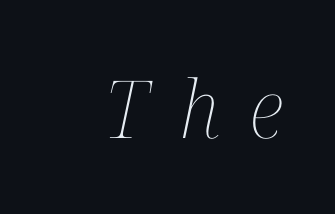
Q: Is the text bold? A: No.
Q: Is the text italic (slanted)? A: Yes, it leans right by about 12 degrees.
Q: Is the text underlined? A: No.
Q: Is the spacing between letters normal or unusually wide? A: Unusually wide.
Q: Width (condensed, normal, or wide)? A: Condensed.
Q: Stroke contrast? A: Medium.
Q: x-height? A: Medium.
Q: Monospaced? A: No.
